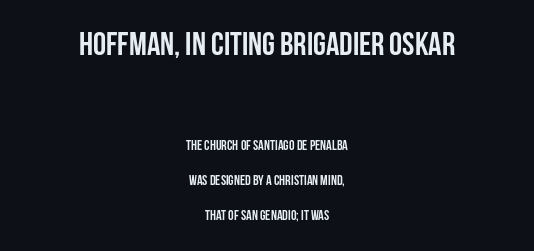
The image shows 33 px semibold, condensed sans-serif type, upright; set centered, loose line spacing (2.5x), normal letter spacing, not underlined; the first (top) block is 2.36x larger; low stroke contrast and a large x-height.
